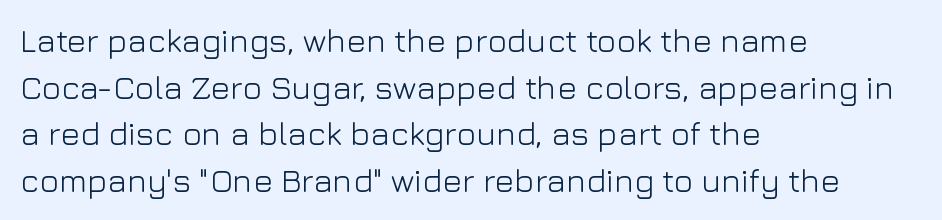
Q: Is the text bold? A: No.
Q: Is the text italic (slanted)? A: No, it is upright.
Q: Is the typeface a serif or a sans-serif typeface? A: Sans-serif.
Q: Is the text underlined? A: No.
Q: How is the paragraph aligned? A: Left-aligned.
Q: Is the spacing between letters normal or unusually wide? A: Normal.
Q: Is the spacing between lines tight, normal or loose? A: Normal.
Q: Width (condensed, normal, or wide)? A: Normal.
Q: Stroke contrast? A: Low.
Q: x-height? A: Medium.
Q: Monospaced? A: No.
